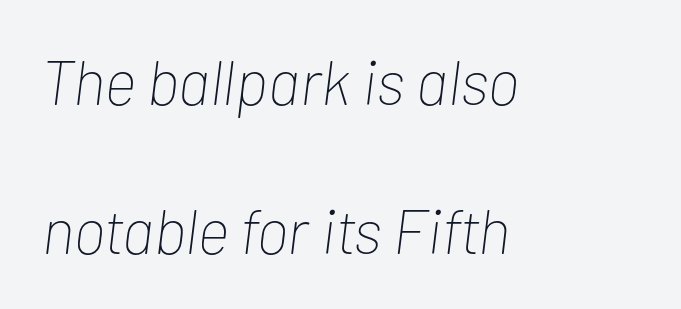
Compared with typical paragraphs, the rows here are farther apart. Reading down the block, your eye returns to a fixed left position each line. Here the designer chose a conventional face with non-uniform glyph widths. There's an unmistakable incline to the writing here. Letters have the restrained weight of plain body copy at most. Nobody drew a line under any word here.
